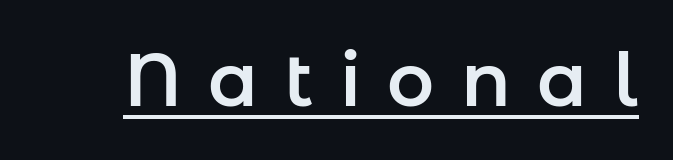
The image shows 73 px sans-serif type, upright; set unusually wide letter spacing (+0.36 em), underlined; low stroke contrast and a medium x-height.
